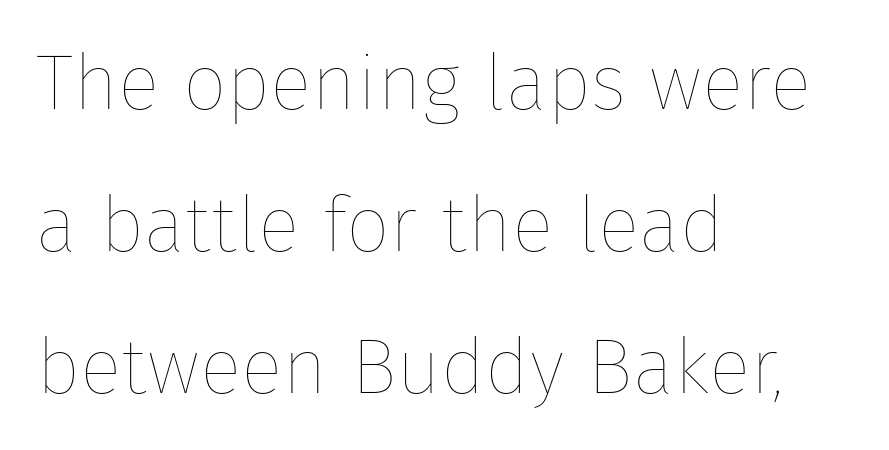
Does the lettering tilt? It doesn't — this is upright. Nothing unusual about the tracking: characters are spaced as the font intends. Think of a printed novel: that variable character pitch is what you see here. The rendering anchors every line to the left-hand side.
